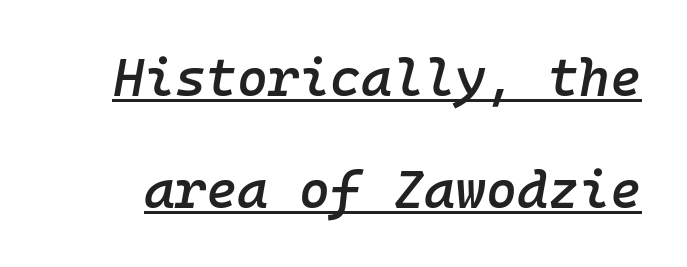
Tracking value appears to be zero — textbook default spacing. The typesetting leans somewhat heavy: a semibold. Every word sits above its own underline. Compared with ordinary roman type, these characters are visibly tilted. What's the leading like? Stretched, with rows far apart.
